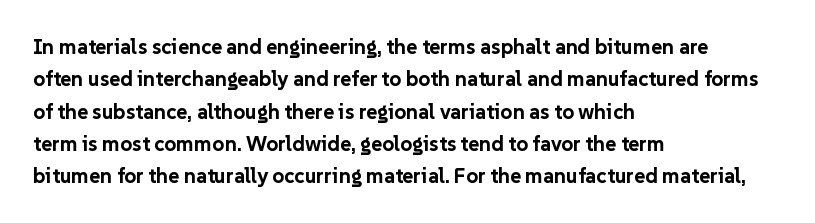
Unlike italic type, these characters show no tilt at all. Line starts are locked; line ends wander. Characters follow at the spacing the type designer built in. On the weight axis this lands at bold, roughly 700. The passage shown is not underscored anywhere.
